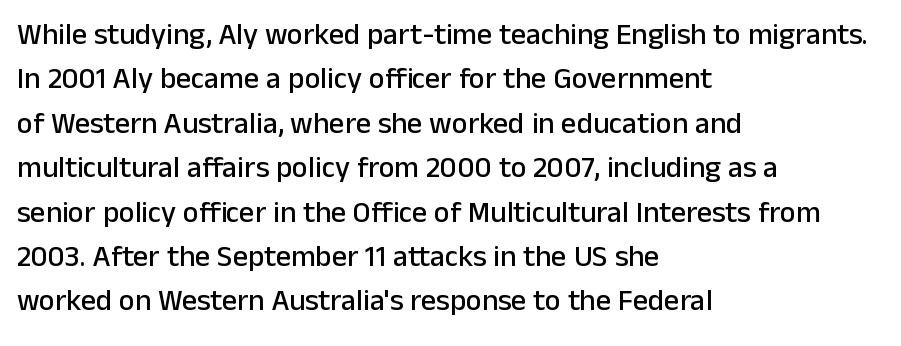
The image shows 30 px sans-serif type, upright; set left-aligned, normal line spacing (1.48x), normal letter spacing, not underlined; low stroke contrast and a medium x-height.
